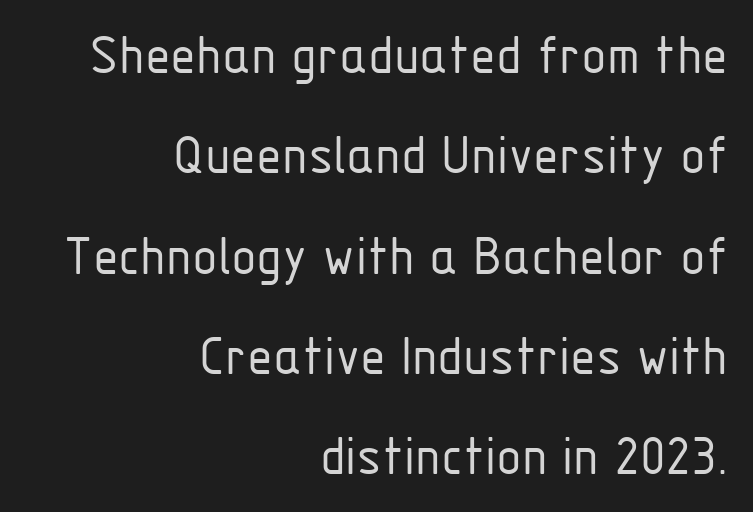
{"serif": "no", "italic": "no", "bold": "no", "weight": "light", "width": "condensed", "stroke_contrast": "low", "x_height": "medium", "monospaced": "no", "underline": "no", "align": "right", "line_spacing": "normal", "line_spacing_ratio": 1.7, "letter_spacing": "normal", "letter_spacing_em": 0.0, "glyph_px": 59}
